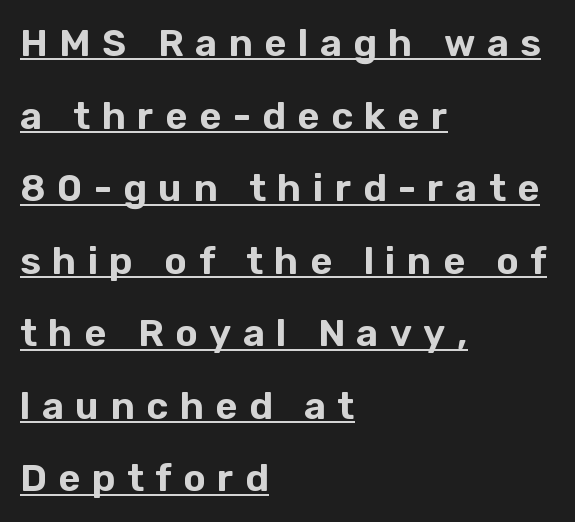
{"serif": "no", "italic": "no", "width": "normal", "stroke_contrast": "low", "x_height": "medium", "monospaced": "no", "underline": "yes", "align": "left", "line_spacing": "loose", "line_spacing_ratio": 1.91, "letter_spacing": "wide", "letter_spacing_em": 0.3, "glyph_px": 38}
